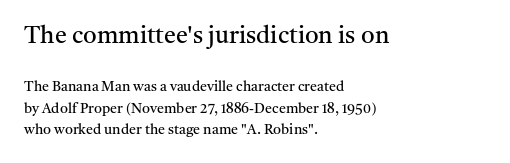
{"italic": "no", "bold": "no", "underline": "no", "align": "left", "line_spacing": "normal", "line_spacing_ratio": 1.54, "letter_spacing": "normal", "letter_spacing_em": 0.0, "larger_block": "first", "size_ratio": 1.71, "glyph_px": 24}
